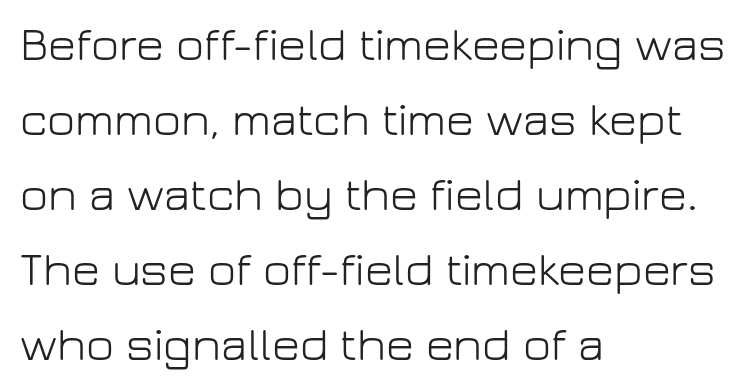
The image shows 48 px light sans-serif type, upright; set left-aligned, normal line spacing (1.56x), normal letter spacing, not underlined; low stroke contrast and a medium x-height.
